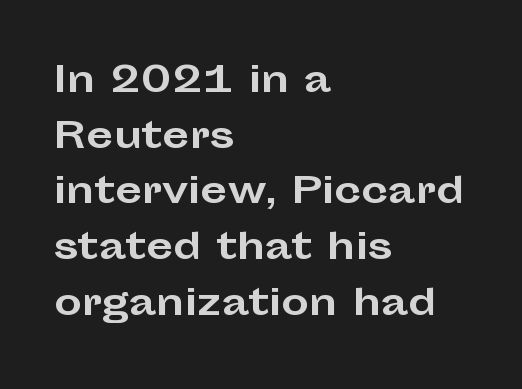
The image shows 35 px bold, wide sans-serif type, upright; set left-aligned, normal line spacing (1.59x), normal letter spacing, not underlined; low stroke contrast and a medium x-height.
